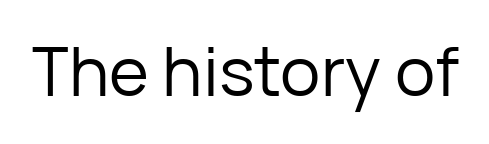
Nothing heavy about these letters — not bold at all. The rendering uses natural spacing where letterforms have individual widths. The characters display no serif detailing; their extremities are plain. There is no visible air inserted between adjacent glyphs. Clear beneath every line of the passage.
